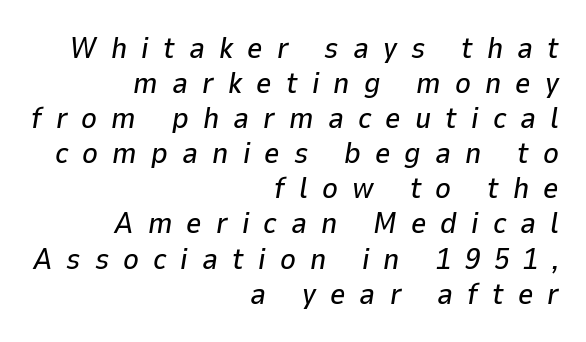
Q: Is the text italic (slanted)? A: Yes, it leans right by about 9 degrees.
Q: Is the text underlined? A: No.
Q: How is the paragraph aligned? A: Right-aligned.
Q: Is the spacing between letters normal or unusually wide? A: Unusually wide.
Q: Width (condensed, normal, or wide)? A: Normal.
Q: Stroke contrast? A: Low.
Q: x-height? A: Medium.
Q: Monospaced? A: No.
